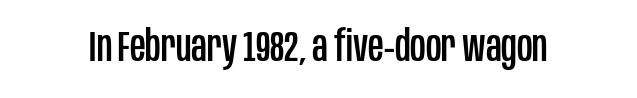
Inter-character spacing is left at the font's built-in metrics. A clean baseline with only descenders dipping below it. Note: no serifs on the glyphs. Posture: vertical.
